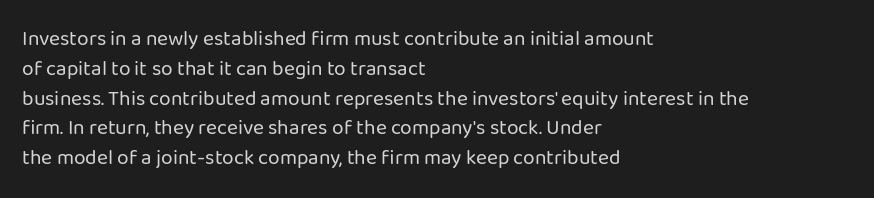
Q: Is the text bold? A: No.
Q: Is the text italic (slanted)? A: No, it is upright.
Q: Is the text underlined? A: No.
Q: How is the paragraph aligned? A: Left-aligned.
Q: Is the spacing between letters normal or unusually wide? A: Normal.
Q: Is the spacing between lines tight, normal or loose? A: Normal.
